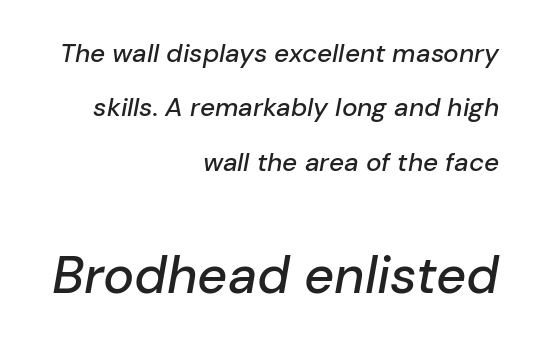
{"italic": "yes", "lean": "right", "slant_degrees": 10, "width": "normal", "stroke_contrast": "low", "x_height": "medium", "monospaced": "no", "underline": "no", "align": "right", "line_spacing": "loose", "line_spacing_ratio": 2.09, "letter_spacing": "normal", "letter_spacing_em": 0.0, "larger_block": "second", "size_ratio": 2.0, "glyph_px": 52}
